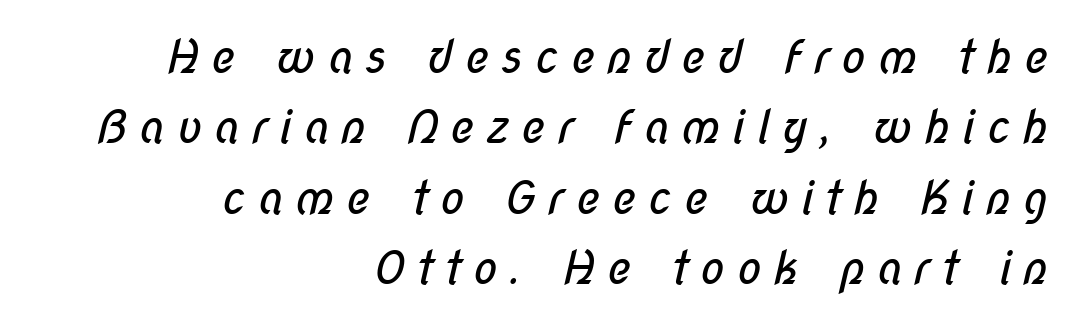
{"serif": "no", "bold": "no", "weight": "regular", "width": "condensed", "stroke_contrast": "low", "x_height": "medium", "monospaced": "no", "underline": "no", "align": "right", "line_spacing": "normal", "line_spacing_ratio": 1.53, "letter_spacing": "wide", "letter_spacing_em": 0.24, "glyph_px": 46}
